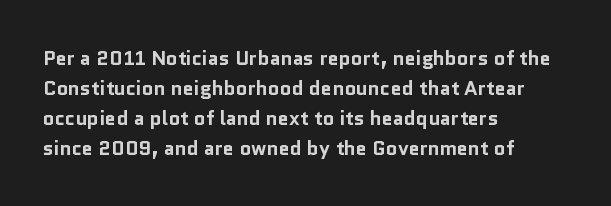
Alignment: flush left. Tall strokes in this sample are plumb rather than angled. Successive baselines arrive at the customary interval. The rendering uses a bold face; every stroke is thick and dark. The specimen omits any rule beneath the text block's lines. Short note: letters normally spaced.
